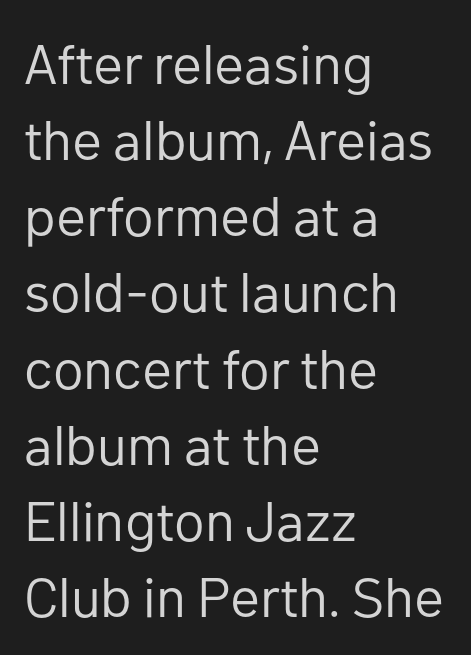
The image shows 56 px regular-weight sans-serif type, upright; set left-aligned, normal line spacing (1.36x), normal letter spacing, not underlined; low stroke contrast and a medium x-height.
